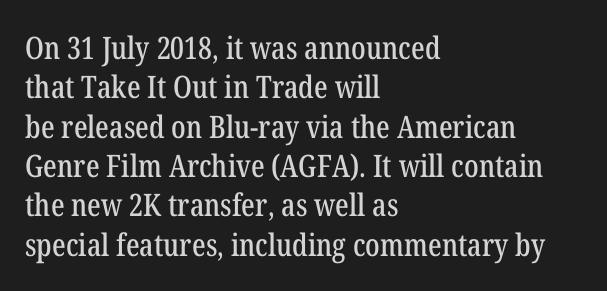
{"serif": "yes", "italic": "no", "width": "condensed", "stroke_contrast": "low", "x_height": "medium", "monospaced": "no", "underline": "no", "align": "left", "line_spacing": "normal", "line_spacing_ratio": 1.27, "letter_spacing": "normal", "letter_spacing_em": 0.0, "glyph_px": 31}
